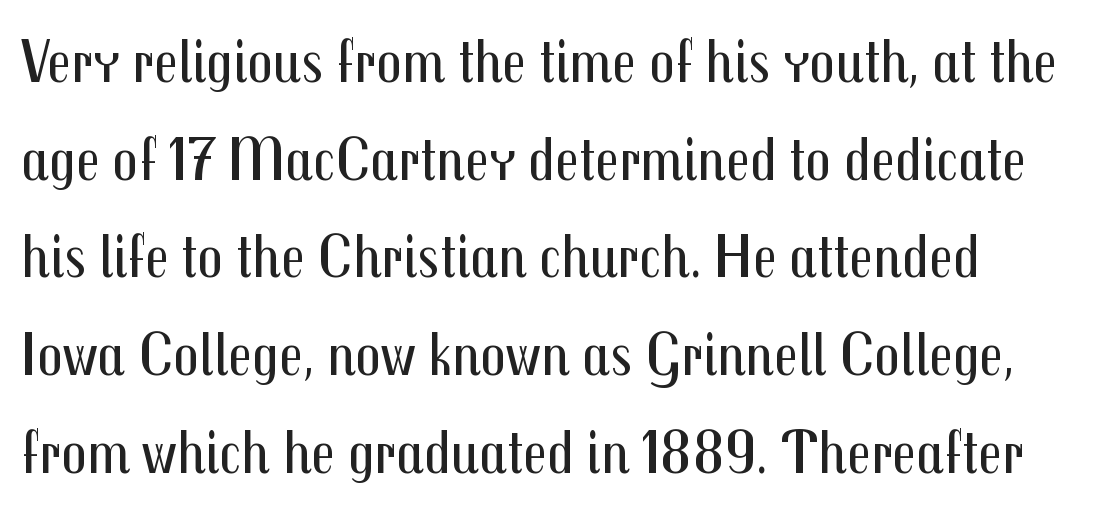
Q: Is the text bold? A: No.
Q: Is the text italic (slanted)? A: No, it is upright.
Q: Is the typeface a serif or a sans-serif typeface? A: Sans-serif.
Q: Is the text underlined? A: No.
Q: Is the spacing between letters normal or unusually wide? A: Normal.
Q: Is the spacing between lines tight, normal or loose? A: Normal.
Q: Width (condensed, normal, or wide)? A: Condensed.
Q: Stroke contrast? A: Medium.
Q: x-height? A: Medium.
Q: Monospaced? A: No.
